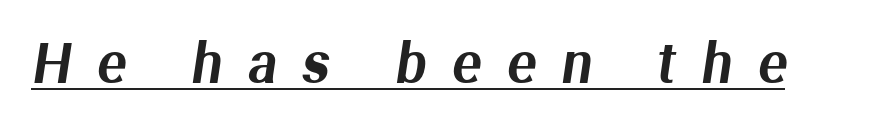
Does the type have serifs? No, each stem ends abruptly. The passage shown is underscored from start to finish. Proportional: the letters do not fall into vertical columns. Students, note that the glyphs here are deliberately spaced far apart.
